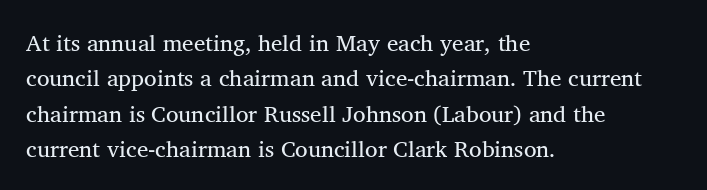
{"underline": "no", "align": "left", "line_spacing": "normal", "line_spacing_ratio": 1.54, "letter_spacing": "normal", "letter_spacing_em": 0.0, "glyph_px": 23}
